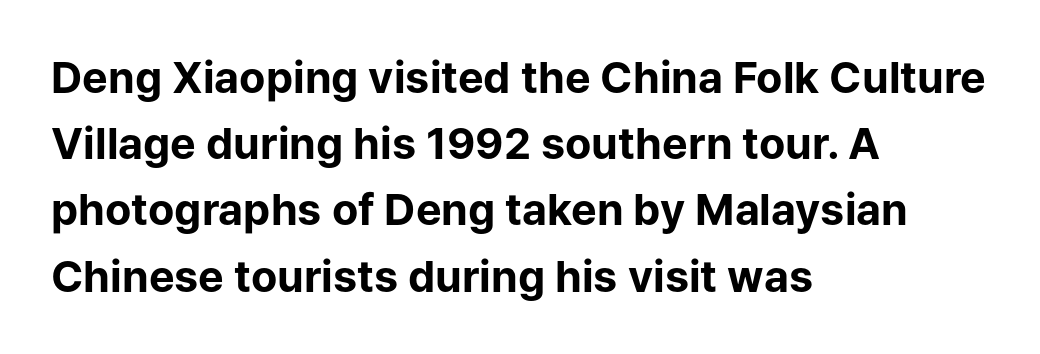
This sample uses plain, unmodified letter spacing. Short and long lines alike share a common starting point at left. Is the type bold? Yes — the strokes are clearly thick and heavy. If you measured baseline to baseline, you'd find a middling distance. Every character sits straight up, as roman type does. The words here are not underlined.
